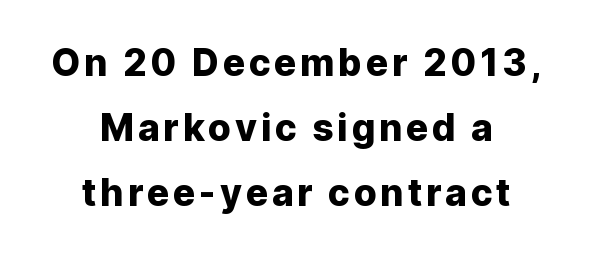
Q: Is the text italic (slanted)? A: No, it is upright.
Q: Is the typeface a serif or a sans-serif typeface? A: Sans-serif.
Q: Is the text underlined? A: No.
Q: How is the paragraph aligned? A: Centered.
Q: Width (condensed, normal, or wide)? A: Normal.
Q: Stroke contrast? A: Low.
Q: x-height? A: Medium.
Q: Monospaced? A: No.
